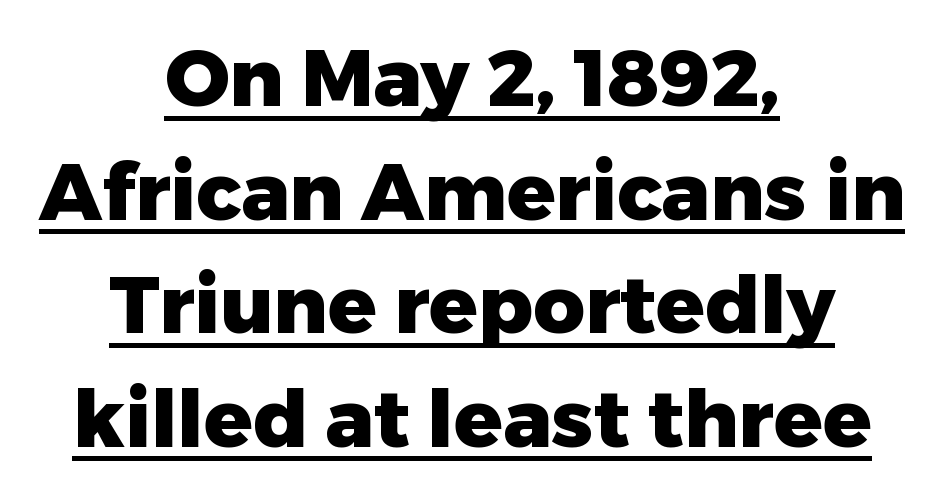
To sum up the face: it is a sans, with no serifs. You could not count columns in this text — the font is proportionally spaced. Posture: vertical. Tracking value appears to be zero — textbook default spacing. The sample's only ornament is a line tracing under the words.
